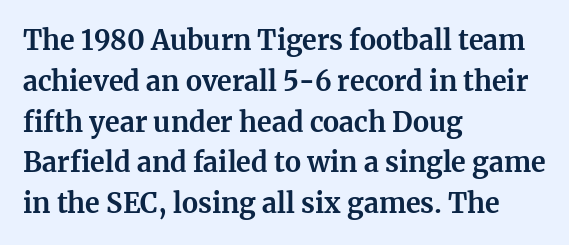
Q: Is the text bold? A: Yes.
Q: Is the text italic (slanted)? A: No, it is upright.
Q: Is the text underlined? A: No.
Q: How is the paragraph aligned? A: Left-aligned.
Q: Is the spacing between letters normal or unusually wide? A: Normal.
Q: Is the spacing between lines tight, normal or loose? A: Normal.
